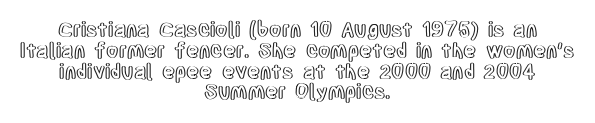
The image shows 20 px text type, upright; set centered, tight line spacing (1.04x), normal letter spacing, not underlined.
